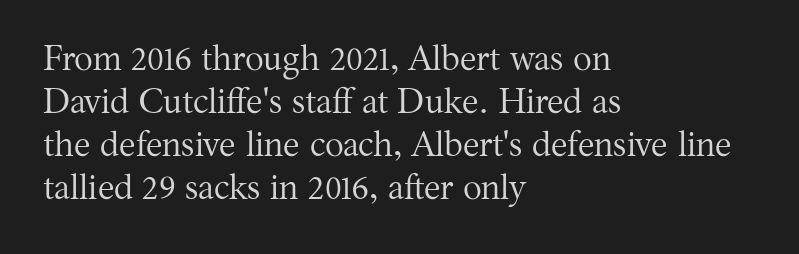
{"serif": "yes", "italic": "no", "bold": "no", "weight": "regular", "width": "normal", "stroke_contrast": "medium", "x_height": "medium", "monospaced": "no", "underline": "no", "align": "left", "line_spacing_ratio": 1.23, "letter_spacing": "normal", "letter_spacing_em": 0.0, "glyph_px": 35}
